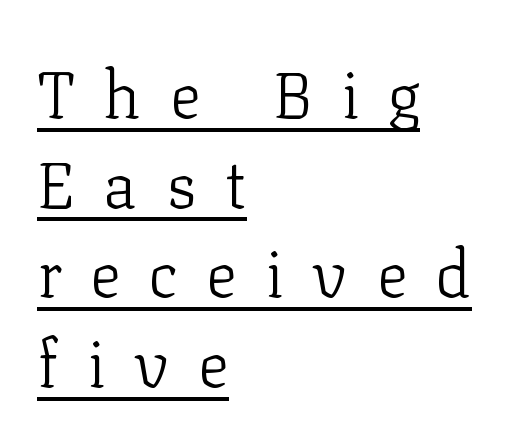
{"serif": "yes", "italic": "no", "bold": "no", "weight": "light", "width": "normal", "stroke_contrast": "low", "x_height": "medium", "monospaced": "no", "underline": "yes", "align": "left", "line_spacing": "normal", "line_spacing_ratio": 1.38, "letter_spacing": "wide", "letter_spacing_em": 0.44, "glyph_px": 65}
